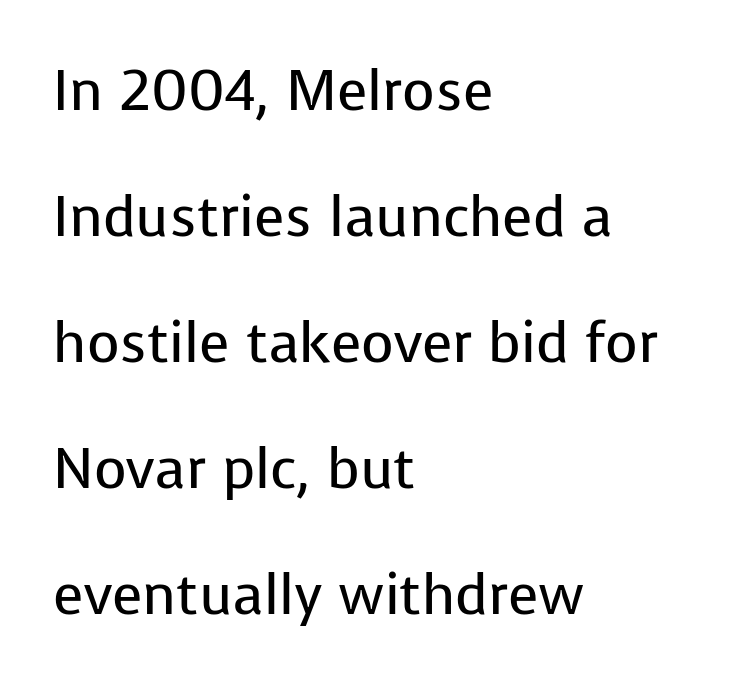
No italicization has been applied; the sample stays upright. Each letter keeps its own natural width here, so spacing adapts to shape. How are the letters spaced? Ordinarily, with no added tracking. A student would call this left alignment; a typographer would say flush left, rag right. Vertical spacing — loose.
